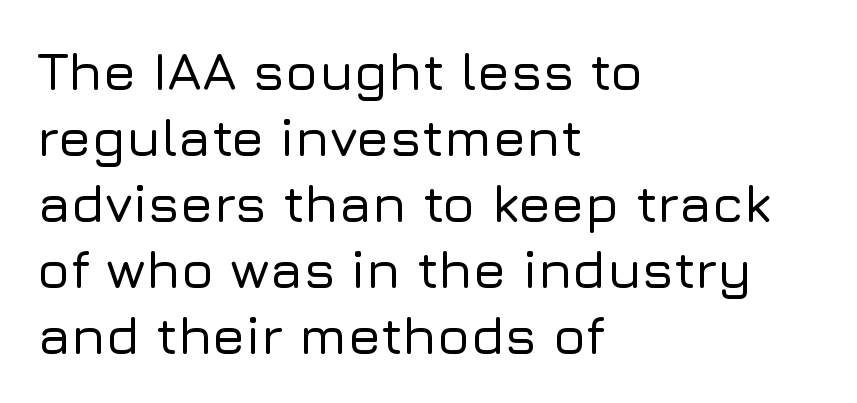
In terms of letterform style, serifs are entirely absent. The paragraph shown leans on its left margin. Honestly, the letter spacing is just normal — you wouldn't notice it. The rendering uses natural spacing where letterforms have individual widths. Clear beneath every line of the passage. Vertical strokes here are truly vertical.
